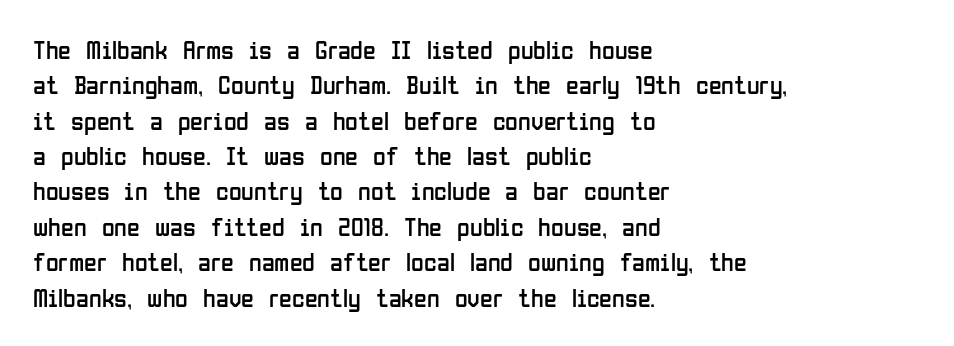
Q: Is the text bold? A: No.
Q: Is the text italic (slanted)? A: No, it is upright.
Q: Is the text underlined? A: No.
Q: How is the paragraph aligned? A: Left-aligned.
Q: Is the spacing between letters normal or unusually wide? A: Normal.
Q: Is the spacing between lines tight, normal or loose? A: Normal.
